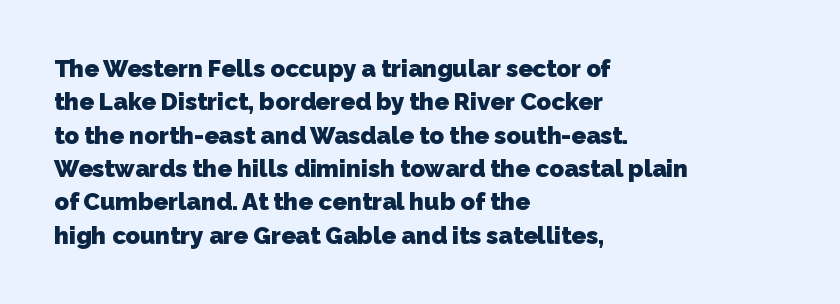
The image shows 24 px bold type; set left-aligned, normal line spacing (1.39x), normal letter spacing, not underlined.
